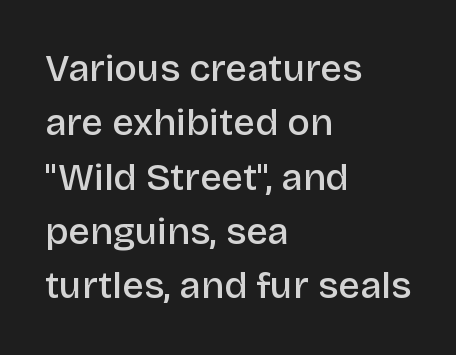
{"serif": "no", "italic": "no", "bold": "semi", "weight": "semibold", "width": "normal", "stroke_contrast": "low", "x_height": "large", "monospaced": "no", "underline": "no", "align": "left", "line_spacing": "normal", "line_spacing_ratio": 1.43, "letter_spacing": "normal", "letter_spacing_em": 0.0, "glyph_px": 38}
